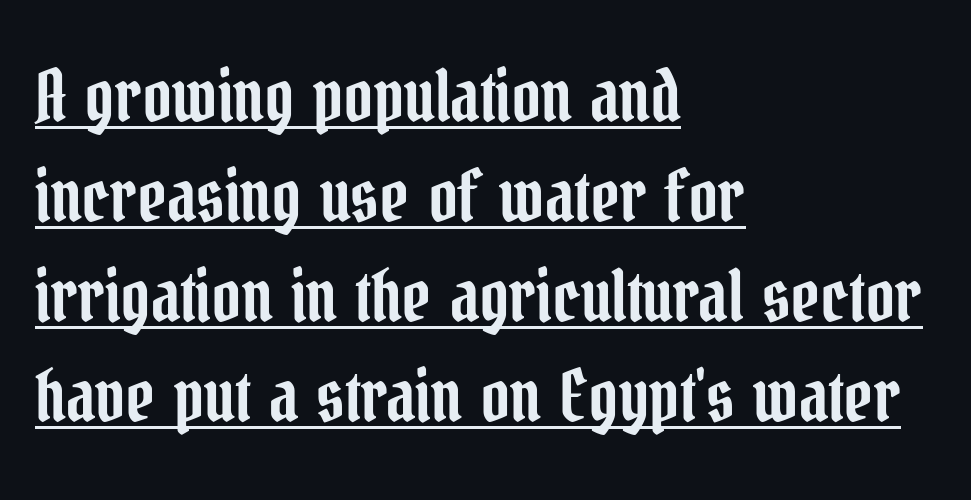
Q: Is the text italic (slanted)? A: No, it is upright.
Q: Is the typeface a serif or a sans-serif typeface? A: Serif.
Q: Is the text underlined? A: Yes.
Q: How is the paragraph aligned? A: Left-aligned.
Q: Is the spacing between letters normal or unusually wide? A: Normal.
Q: Is the spacing between lines tight, normal or loose? A: Normal.
Q: Width (condensed, normal, or wide)? A: Condensed.
Q: Stroke contrast? A: Low.
Q: x-height? A: Medium.
Q: Monospaced? A: No.
